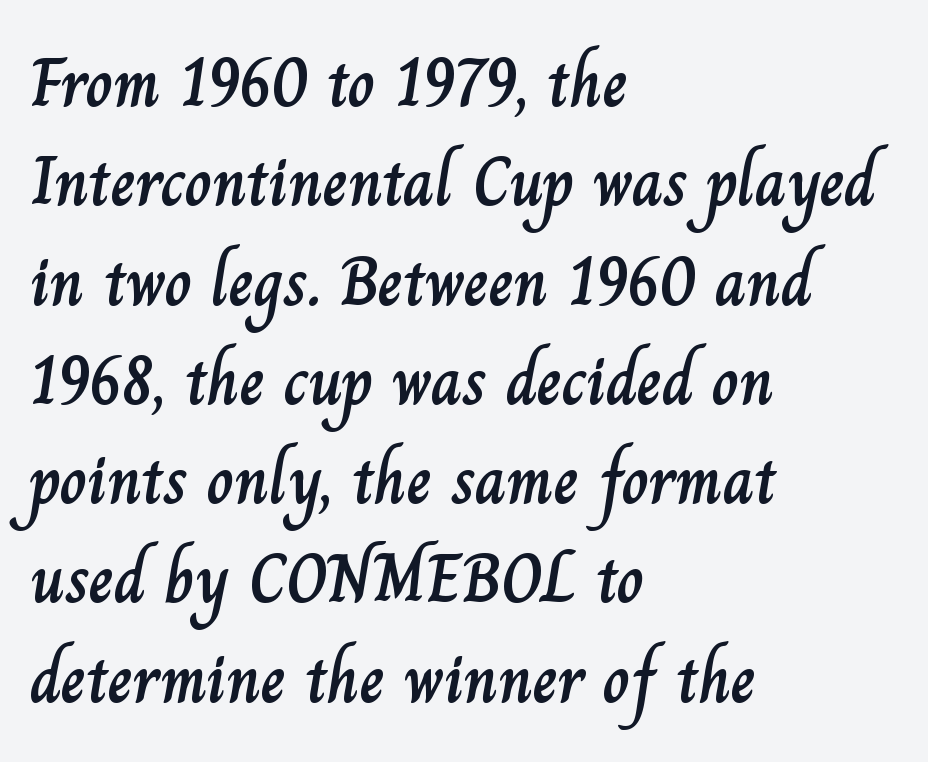
{"width": "normal", "stroke_contrast": "low", "x_height": "small", "monospaced": "no", "underline": "no", "align": "left", "line_spacing": "normal", "line_spacing_ratio": 1.46, "letter_spacing": "normal", "letter_spacing_em": 0.0, "glyph_px": 68}
